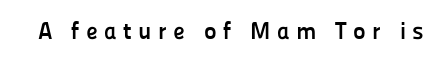
{"italic": "no", "bold": "yes", "underline": "no", "letter_spacing": "wide", "letter_spacing_em": 0.27, "glyph_px": 24}
